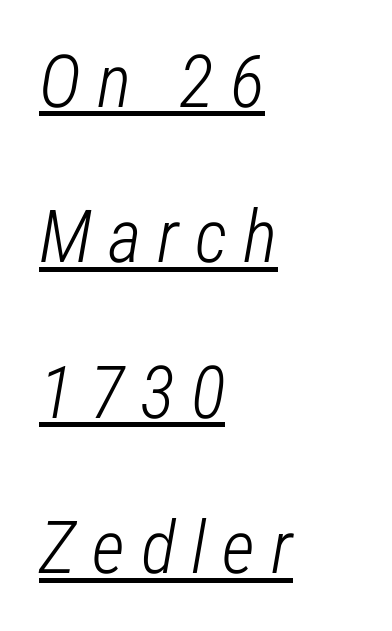
{"italic": "yes", "lean": "right", "slant_degrees": 12, "bold": "no", "weight": "light", "width": "condensed", "stroke_contrast": "low", "x_height": "medium", "monospaced": "no", "underline": "yes", "align": "left", "line_spacing": "loose", "line_spacing_ratio": 2.13, "letter_spacing": "wide", "letter_spacing_em": 0.22, "glyph_px": 73}
